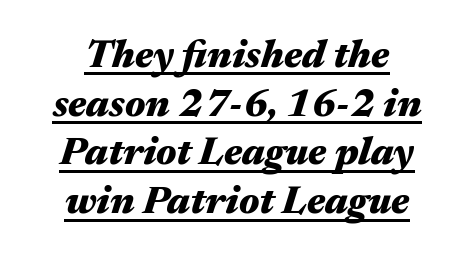
{"italic": "yes", "lean": "right", "slant_degrees": 17, "bold": "yes", "weight": "heavy", "width": "wide", "stroke_contrast": "medium", "x_height": "medium", "monospaced": "no", "underline": "yes", "line_spacing": "normal", "line_spacing_ratio": 1.25, "letter_spacing": "normal", "letter_spacing_em": 0.0, "glyph_px": 39}
